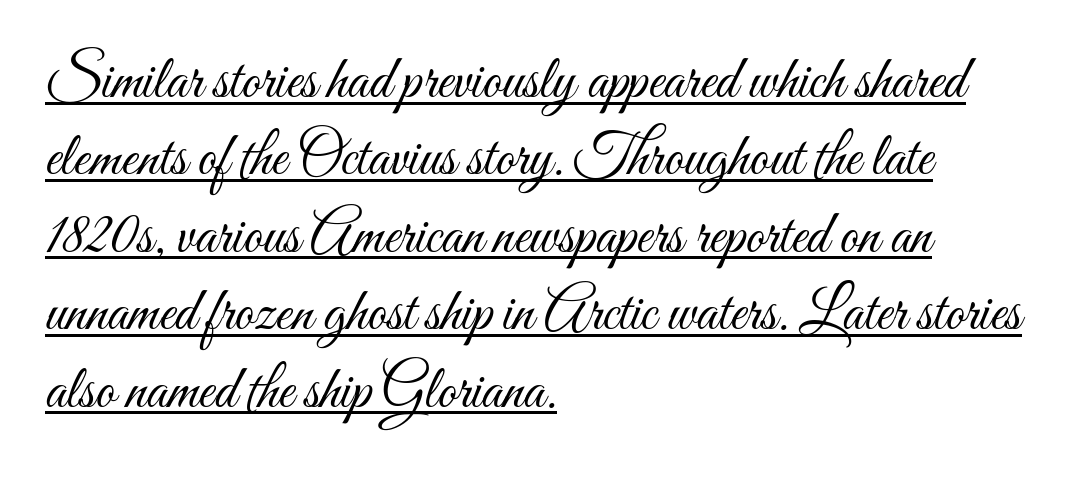
{"bold": "no", "weight": "light", "width": "condensed", "stroke_contrast": "medium", "x_height": "small", "monospaced": "no", "underline": "yes", "align": "left", "line_spacing": "normal", "line_spacing_ratio": 1.29, "letter_spacing": "normal", "letter_spacing_em": 0.0, "glyph_px": 60}
